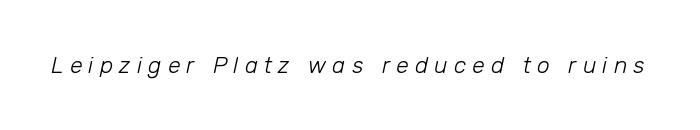
The image shows 23 px text type, italic (leaning right); set unusually wide letter spacing (+0.27 em), not underlined.
